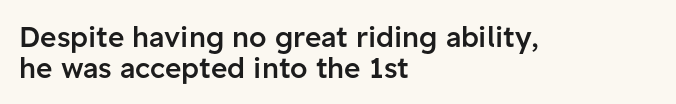
{"serif": "no", "italic": "no", "bold": "semi", "weight": "semibold", "width": "normal", "stroke_contrast": "low", "x_height": "medium", "monospaced": "no", "underline": "no", "align": "left", "line_spacing": "tight", "line_spacing_ratio": 1.1, "letter_spacing": "normal", "letter_spacing_em": 0.0, "glyph_px": 28}
